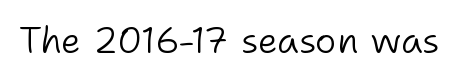
The image shows 36 px light sans-serif type, upright; set normal letter spacing, not underlined; low stroke contrast and a medium x-height.
